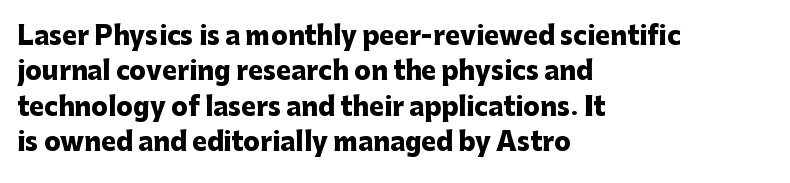
The image shows 25 px bold type, upright; set left-aligned, normal line spacing (1.42x), normal letter spacing, not underlined.
